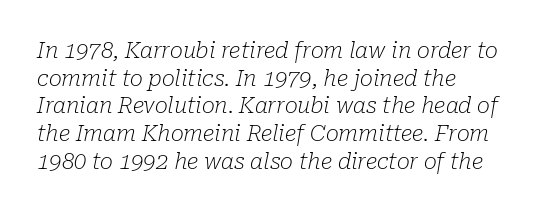
Q: Is the text bold? A: No.
Q: Is the text italic (slanted)? A: Yes, it leans right by about 10 degrees.
Q: Is the text underlined? A: No.
Q: How is the paragraph aligned? A: Left-aligned.
Q: Is the spacing between letters normal or unusually wide? A: Normal.
Q: Is the spacing between lines tight, normal or loose? A: Normal.
